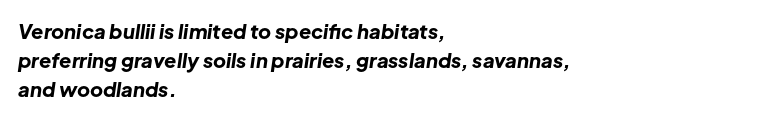
Q: Is the text bold? A: Yes.
Q: Is the text italic (slanted)? A: Yes, it leans right by about 8 degrees.
Q: Is the text underlined? A: No.
Q: How is the paragraph aligned? A: Left-aligned.
Q: Is the spacing between letters normal or unusually wide? A: Normal.
Q: Is the spacing between lines tight, normal or loose? A: Normal.
